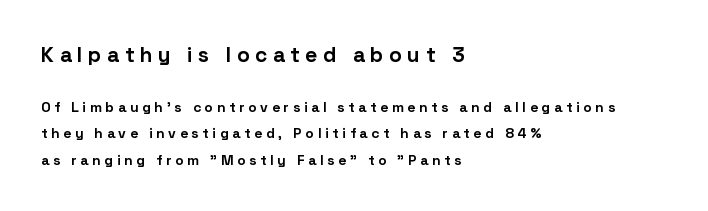
Honestly, the rows look like they've been pulled way apart. The gaps between neighbouring characters are conspicuously large. Upright lettering throughout. The characters look thick and weighty, a clear bold.
